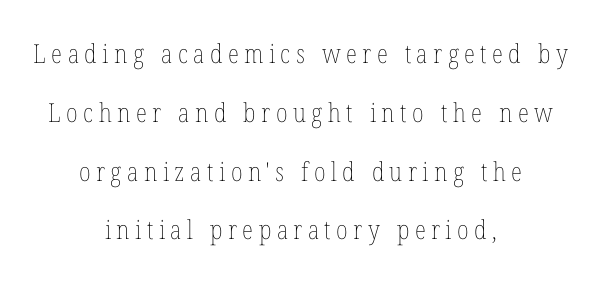
Q: Is the text bold? A: No.
Q: Is the text italic (slanted)? A: No, it is upright.
Q: Is the text underlined? A: No.
Q: How is the paragraph aligned? A: Centered.
Q: Is the spacing between letters normal or unusually wide? A: Unusually wide.
Q: Is the spacing between lines tight, normal or loose? A: Loose.
